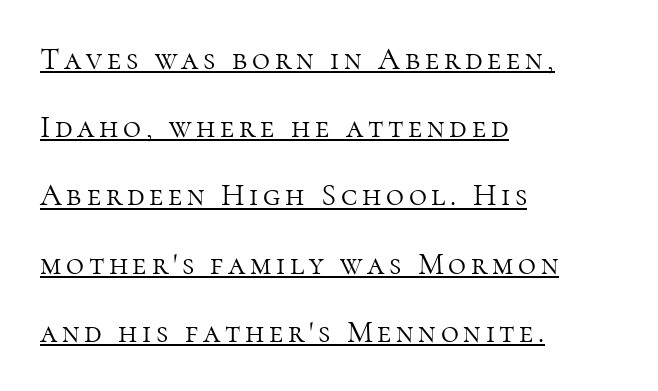
{"serif": "yes", "italic": "no", "bold": "no", "weight": "light", "width": "normal", "stroke_contrast": "high", "x_height": "medium", "monospaced": "no", "underline": "yes", "align": "left", "line_spacing": "loose", "line_spacing_ratio": 2.2, "glyph_px": 31}
